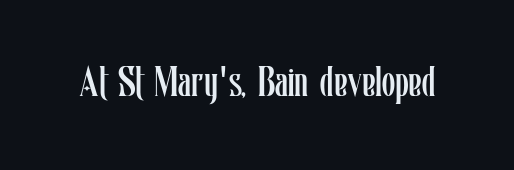
The image shows 43 px regular-weight, condensed type, upright; set normal letter spacing, not underlined; low stroke contrast and a medium x-height.
